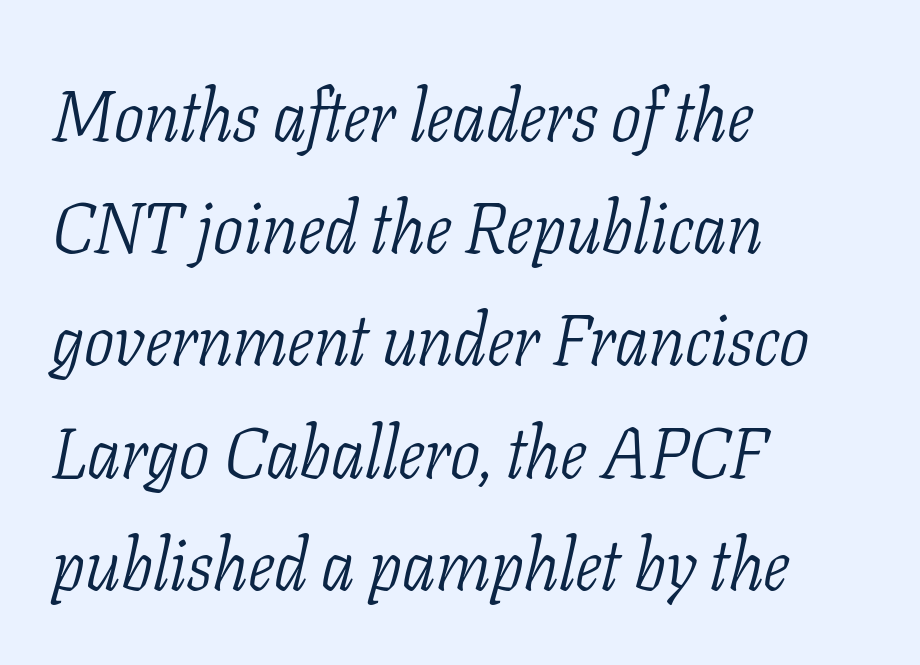
Is this a heavy cut? Hardly; it is regular or lighter. The text carries the slant typical of an italic or oblique font. The paragraph shown leans on its left margin. Summary of vertical rhythm: regular, with standard interline spacing. The face used here is proportionally spaced, like ordinary book or web type.
